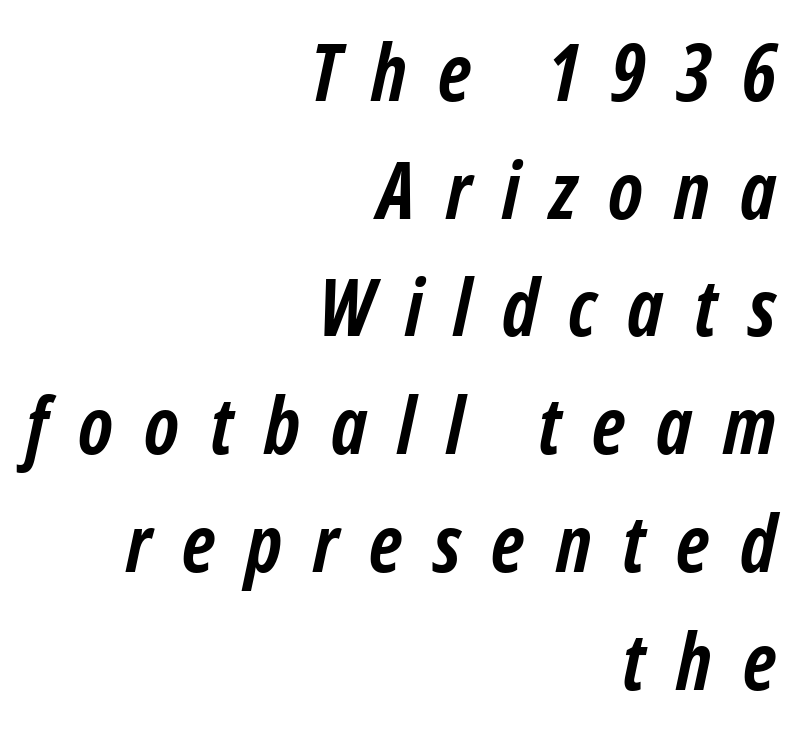
The image shows 79 px semibold, condensed type, italic (leaning right); set right-aligned, normal line spacing (1.49x), unusually wide letter spacing (+0.39 em), not underlined; low stroke contrast and a medium x-height.
